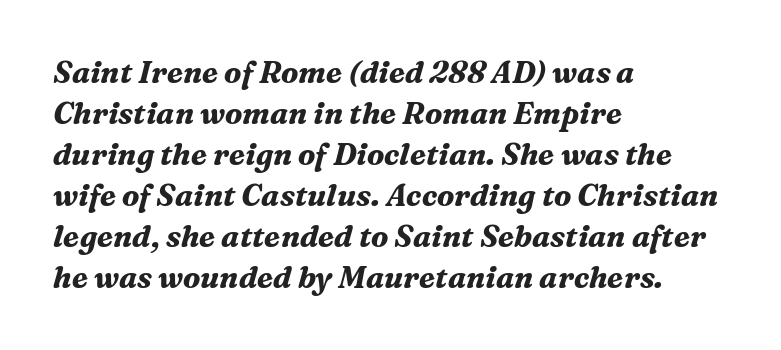
The image shows 30 px bold serif type, italic (leaning right); set left-aligned, normal line spacing (1.37x), normal letter spacing, not underlined; medium stroke contrast and a medium x-height.
